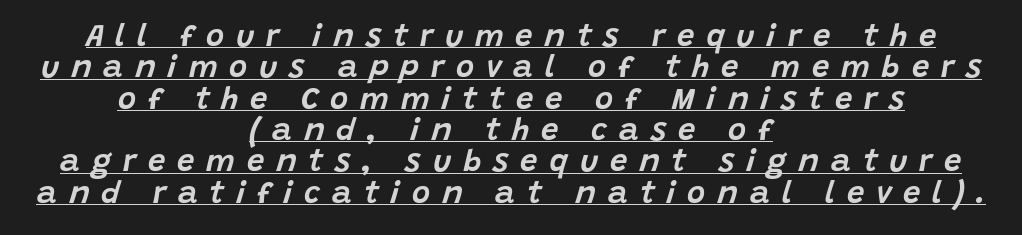
Q: Is the text italic (slanted)? A: Yes, it leans right by about 15 degrees.
Q: Is the text underlined? A: Yes.
Q: How is the paragraph aligned? A: Centered.
Q: Is the spacing between letters normal or unusually wide? A: Unusually wide.
Q: Is the spacing between lines tight, normal or loose? A: Tight.
Q: Width (condensed, normal, or wide)? A: Normal.
Q: Stroke contrast? A: Low.
Q: x-height? A: Large.
Q: Monospaced? A: No.
